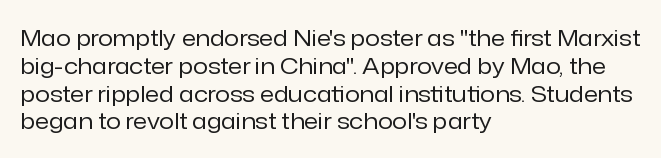
The image shows 23 px text type, upright; set left-aligned, line spacing 1.21x, normal letter spacing, not underlined.
